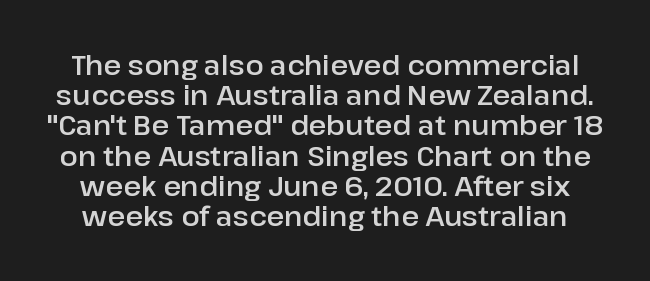
Characters follow at the spacing the type designer built in. In terms of posture, this sample is upright. Closely set lines give the paragraph a compact silhouette. Anything drawn beneath the words? Only blank space.
